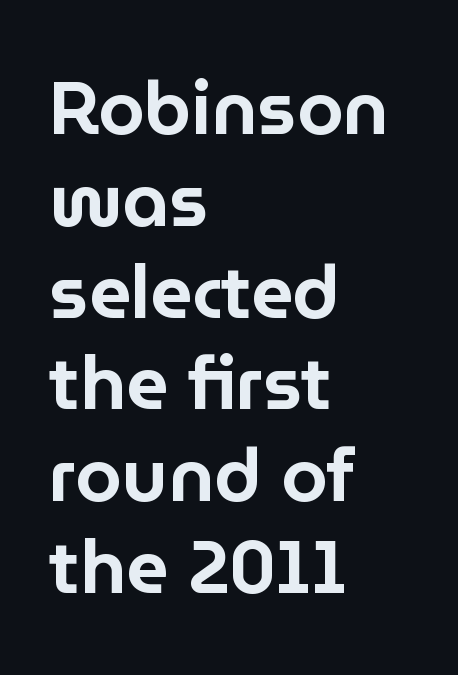
Q: Is the text italic (slanted)? A: No, it is upright.
Q: Is the typeface a serif or a sans-serif typeface? A: Sans-serif.
Q: Is the text underlined? A: No.
Q: How is the paragraph aligned? A: Left-aligned.
Q: Is the spacing between letters normal or unusually wide? A: Normal.
Q: Width (condensed, normal, or wide)? A: Normal.
Q: Stroke contrast? A: Low.
Q: x-height? A: Medium.
Q: Monospaced? A: No.
